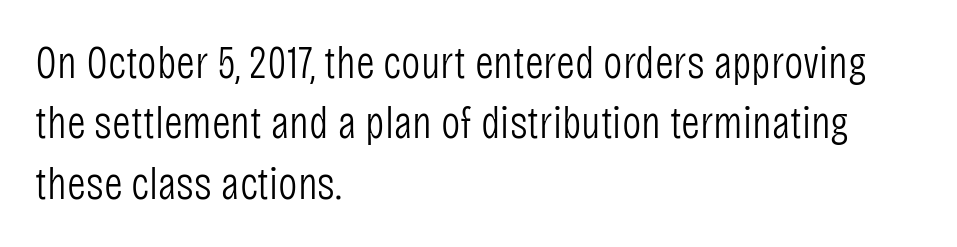
Q: Is the text bold? A: No.
Q: Is the text italic (slanted)? A: No, it is upright.
Q: Is the typeface a serif or a sans-serif typeface? A: Sans-serif.
Q: Is the text underlined? A: No.
Q: How is the paragraph aligned? A: Left-aligned.
Q: Is the spacing between letters normal or unusually wide? A: Normal.
Q: Is the spacing between lines tight, normal or loose? A: Normal.
Q: Width (condensed, normal, or wide)? A: Condensed.
Q: Stroke contrast? A: Low.
Q: x-height? A: Large.
Q: Monospaced? A: No.
